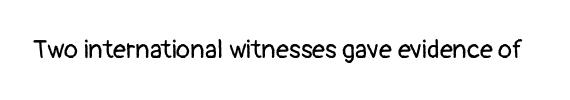
{"italic": "no", "bold": "no", "underline": "no", "letter_spacing": "normal", "letter_spacing_em": 0.0, "glyph_px": 26}
